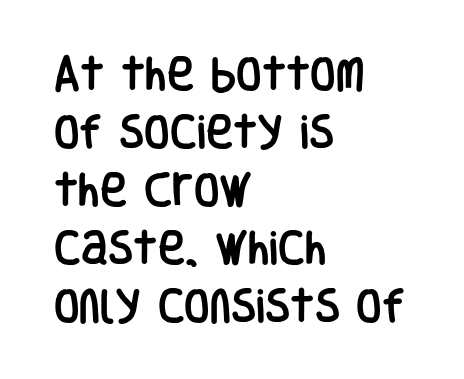
{"serif": "no", "italic": "no", "width": "condensed", "stroke_contrast": "low", "x_height": "large", "monospaced": "no", "underline": "no", "align": "left", "line_spacing": "normal", "line_spacing_ratio": 1.57, "letter_spacing": "normal", "letter_spacing_em": 0.0, "glyph_px": 37}
